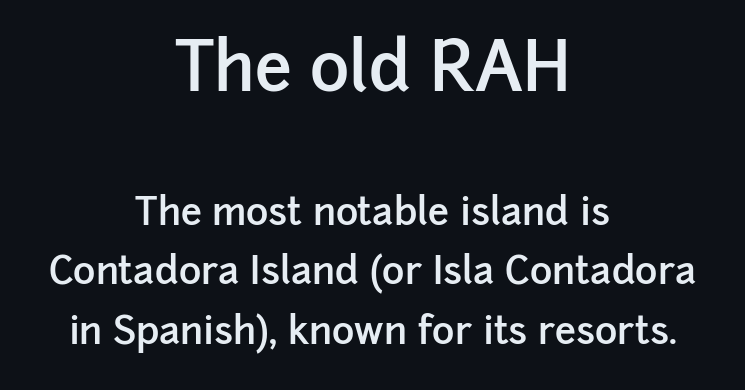
Q: Is the text bold? A: Semi-bold.
Q: Is the text italic (slanted)? A: No, it is upright.
Q: Is the typeface a serif or a sans-serif typeface? A: Sans-serif.
Q: Is the text underlined? A: No.
Q: How is the paragraph aligned? A: Centered.
Q: Is the spacing between letters normal or unusually wide? A: Normal.
Q: Is the spacing between lines tight, normal or loose? A: Normal.
Q: Which block of text is set in a larger size, the first (top) or the second (bottom)? A: The first (top) one.
Q: Width (condensed, normal, or wide)? A: Normal.
Q: Stroke contrast? A: Low.
Q: x-height? A: Medium.
Q: Monospaced? A: No.
